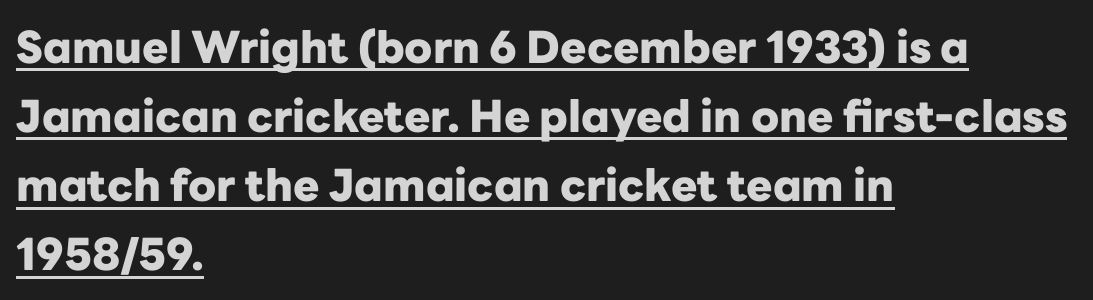
The image shows 44 px heavy sans-serif type, upright; set left-aligned, normal line spacing (1.57x), normal letter spacing, underlined; low stroke contrast and a medium x-height.
